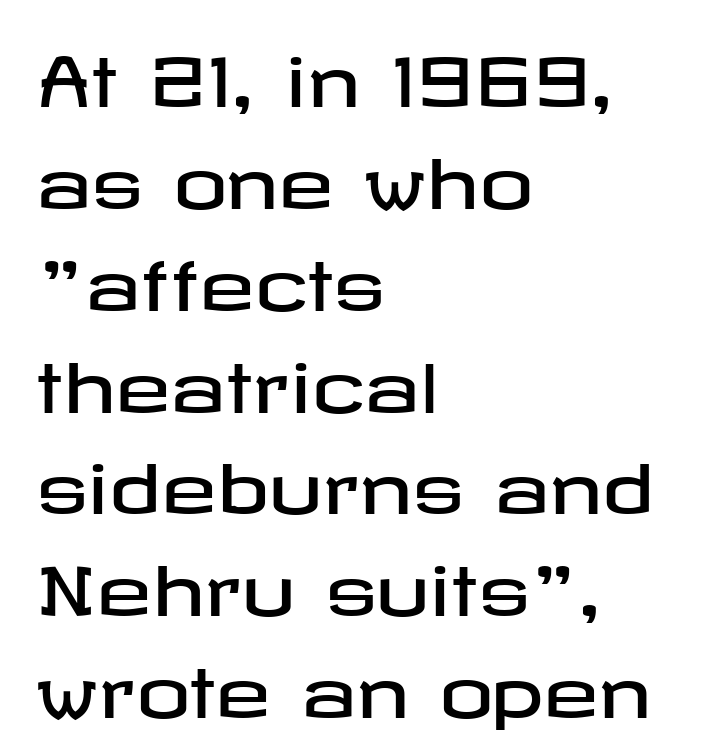
{"serif": "no", "italic": "no", "width": "wide", "stroke_contrast": "low", "x_height": "medium", "underline": "no", "align": "left", "line_spacing": "normal", "line_spacing_ratio": 1.52, "letter_spacing": "normal", "letter_spacing_em": 0.0, "glyph_px": 67}
